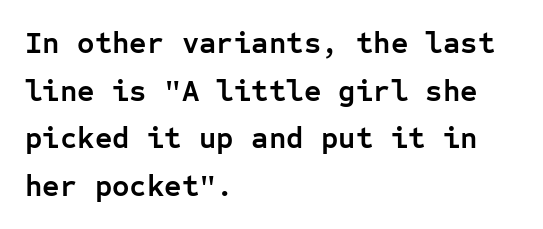
{"serif": "no", "italic": "no", "bold": "yes", "weight": "semibold", "width": "normal", "stroke_contrast": "low", "x_height": "medium", "monospaced": "yes", "underline": "no", "align": "left", "line_spacing": "normal", "line_spacing_ratio": 1.59, "letter_spacing": "normal", "letter_spacing_em": 0.0, "glyph_px": 30}
